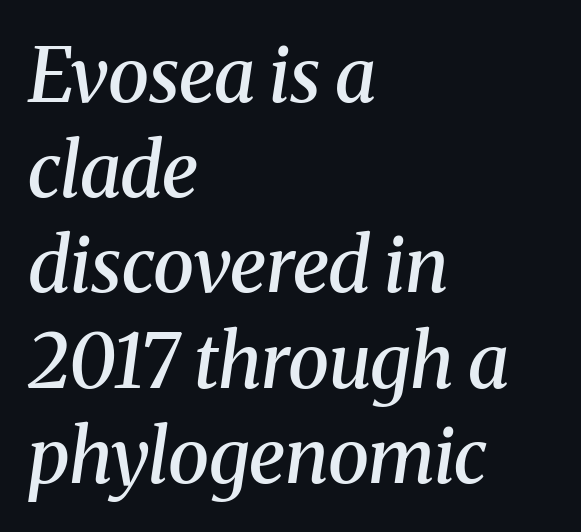
The image shows 75 px semibold serif type, italic (leaning right); set left-aligned, normal line spacing (1.27x), normal letter spacing, not underlined; medium stroke contrast and a medium x-height.
